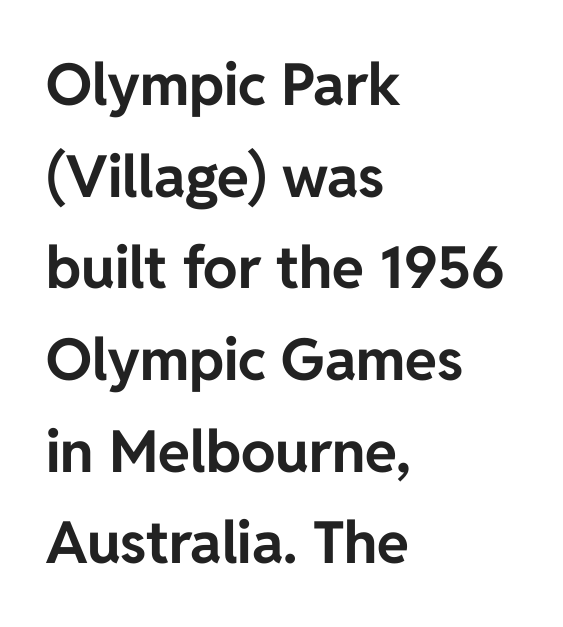
Casual observation: everything's shoved over to the left. Is this a sans? Yes — the strokes have no serifs. Quick note: underline off. A normal amount of white space separates one row of letters from the next. The strokes are fattened all the way to bold. The face used here is proportionally spaced, like ordinary book or web type.
